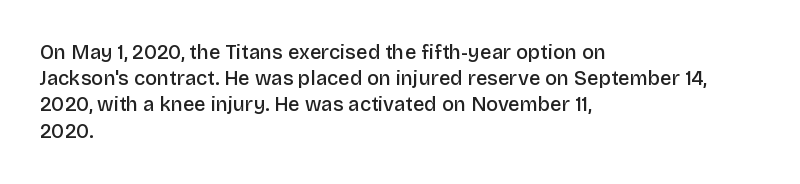
In terms of letterspacing, this is plain default setting. Leftover space on each line is placed entirely after the last word. When letters stand straight like this, we call the style roman or upright. Firm but not heavy-handed strokes: this text is semibold.
